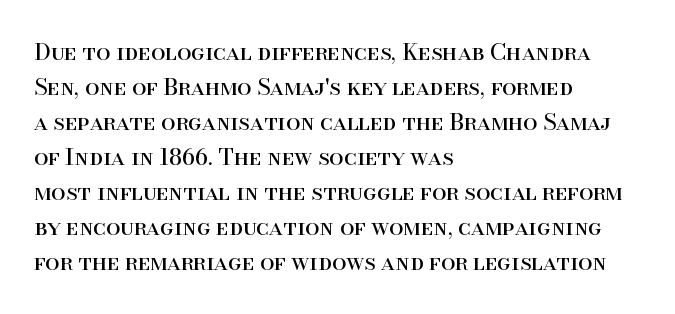
Q: Is the text bold? A: No.
Q: Is the text italic (slanted)? A: No, it is upright.
Q: Is the text underlined? A: No.
Q: How is the paragraph aligned? A: Left-aligned.
Q: Is the spacing between letters normal or unusually wide? A: Normal.
Q: Is the spacing between lines tight, normal or loose? A: Normal.
